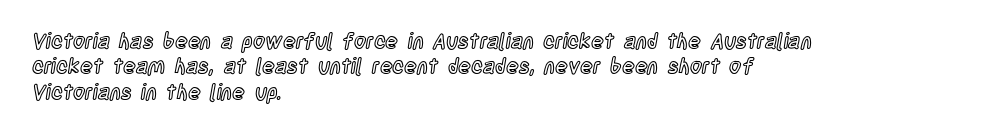
The image shows 21 px text type; set left-aligned, line spacing 1.21x, normal letter spacing, not underlined.
